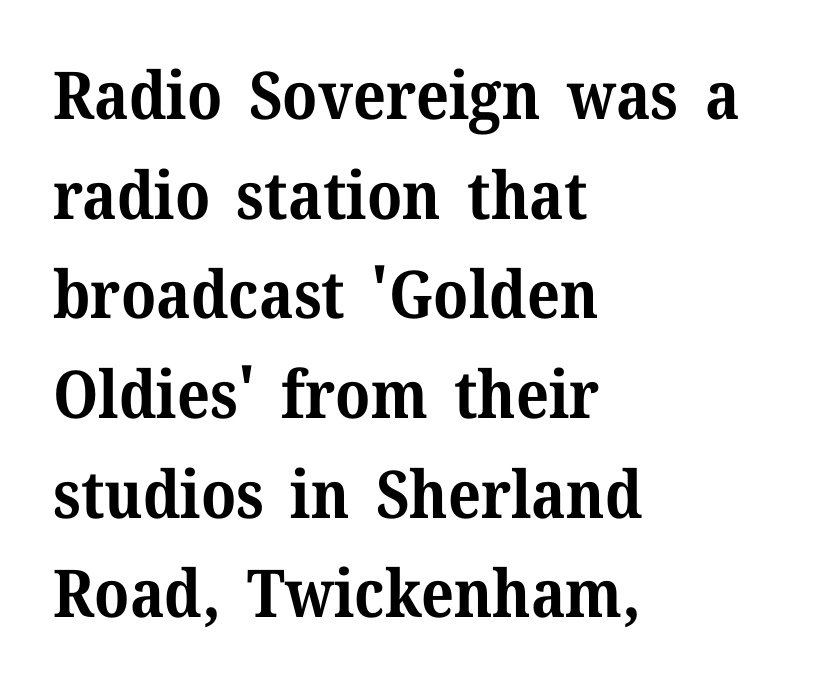
{"serif": "yes", "italic": "no", "bold": "yes", "weight": "bold", "width": "normal", "stroke_contrast": "medium", "x_height": "medium", "monospaced": "no", "underline": "no", "align": "left", "line_spacing": "normal", "line_spacing_ratio": 1.51, "letter_spacing": "normal", "letter_spacing_em": 0.0, "glyph_px": 66}
